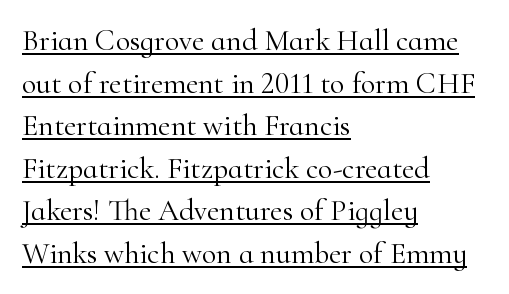
Q: Is the text bold? A: No.
Q: Is the text italic (slanted)? A: No, it is upright.
Q: Is the typeface a serif or a sans-serif typeface? A: Serif.
Q: Is the text underlined? A: Yes.
Q: How is the paragraph aligned? A: Left-aligned.
Q: Is the spacing between letters normal or unusually wide? A: Normal.
Q: Is the spacing between lines tight, normal or loose? A: Normal.
Q: Width (condensed, normal, or wide)? A: Normal.
Q: Stroke contrast? A: High.
Q: x-height? A: Small.
Q: Monospaced? A: No.
